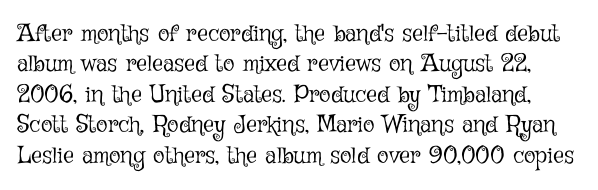
The image shows 24 px text type, upright; set normal line spacing (1.27x), normal letter spacing, not underlined.
